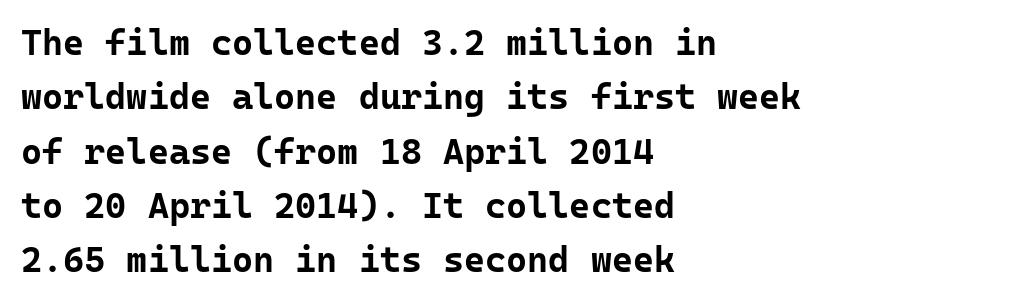
The image shows 36 px bold sans-serif type, upright, monospaced; set left-aligned, normal line spacing (1.51x), normal letter spacing, not underlined; low stroke contrast and a medium x-height.
